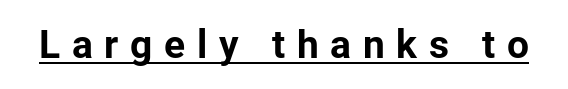
The image shows 39 px bold sans-serif type, upright; set unusually wide letter spacing (+0.3 em), underlined; low stroke contrast and a medium x-height.
